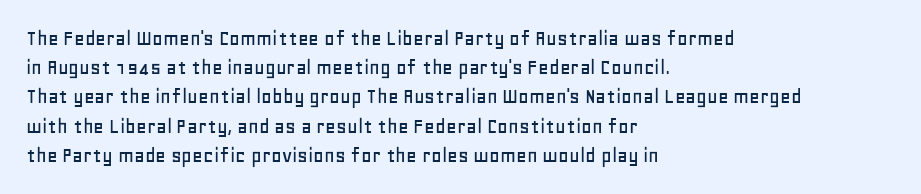
Interline gaps are of average width in this sample. Short note: letters normally spaced. Posture: vertical. The strip under each line holds only bare page. Which margin do the lines hug? The left one — the right edge is uneven.
